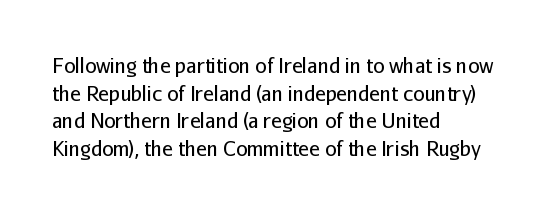
This rendering leaves character spacing at its baseline value. These lines stack with their left ends in a neat column. Reading down the column, the eye jumps a familiar distance to each next line. Stroke mass is kept to a normal reading level or below. Unlike italic type, these characters show no tilt at all. No word sits above an underline.
